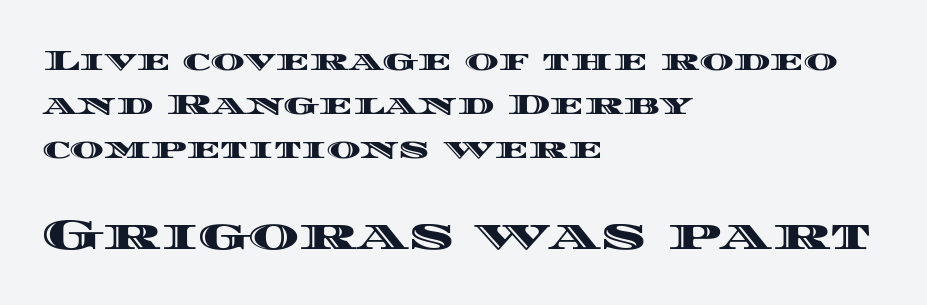
Proportional: the letters do not fall into vertical columns. Bare-footed words on every line. Between one letter and the next there's only the usual sliver of space. This sample keeps an unexceptional amount of space between lines. The text block is weighted toward the left margin, trailing off unevenly rightward. Upright lettering throughout.
